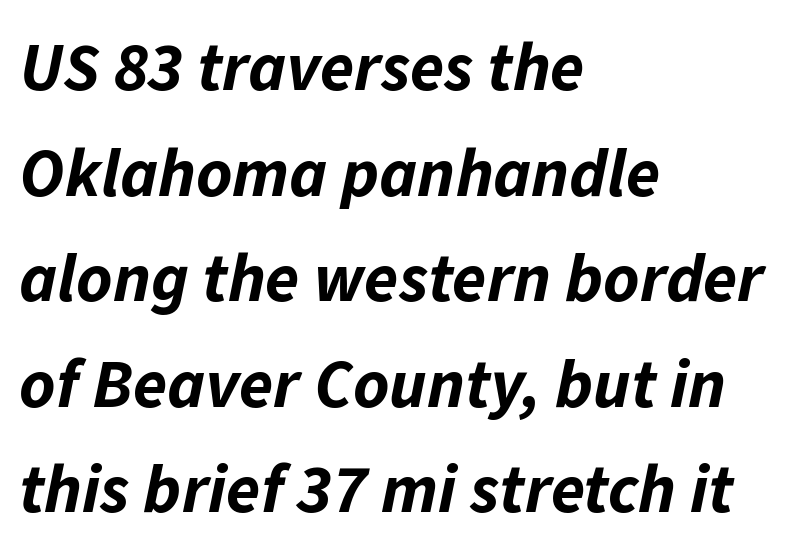
Q: Is the text bold? A: Yes.
Q: Is the text italic (slanted)? A: Yes, it leans right by about 11 degrees.
Q: Is the text underlined? A: No.
Q: How is the paragraph aligned? A: Left-aligned.
Q: Is the spacing between letters normal or unusually wide? A: Normal.
Q: Is the spacing between lines tight, normal or loose? A: Normal.
Q: Width (condensed, normal, or wide)? A: Normal.
Q: Stroke contrast? A: Low.
Q: x-height? A: Medium.
Q: Monospaced? A: No.
